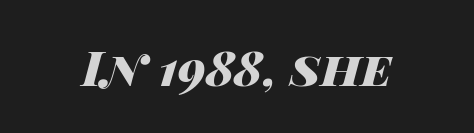
The words here are not underlined. The letters advance in unequal steps, a hallmark of proportional type. Is the letter spacing exaggerated? No — it looks like the ordinary default. The face used here has the dense, thick strokes of a bold. If you drew a line through each stem, it would be angled.
